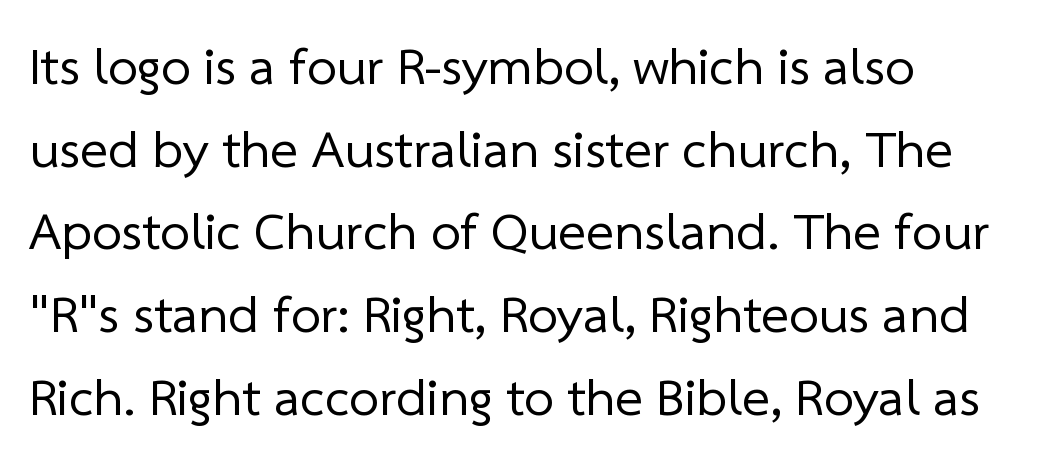
Q: Is the text bold? A: No.
Q: Is the typeface a serif or a sans-serif typeface? A: Sans-serif.
Q: Is the text underlined? A: No.
Q: Is the spacing between letters normal or unusually wide? A: Normal.
Q: Is the spacing between lines tight, normal or loose? A: Normal.
Q: Width (condensed, normal, or wide)? A: Normal.
Q: Stroke contrast? A: Low.
Q: x-height? A: Medium.
Q: Monospaced? A: No.
